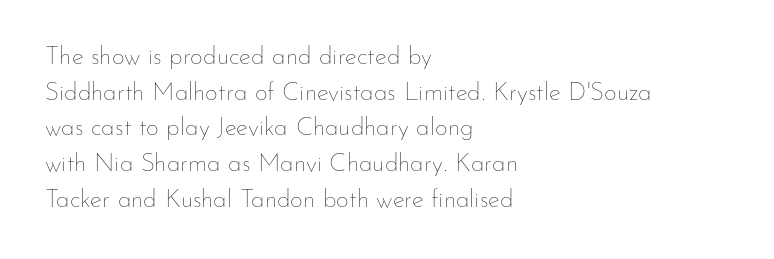
{"italic": "no", "bold": "no", "underline": "no", "align": "left", "line_spacing": "normal", "line_spacing_ratio": 1.43, "letter_spacing": "normal", "letter_spacing_em": 0.0, "glyph_px": 25}
